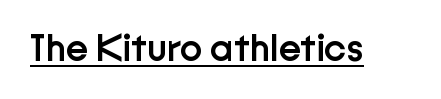
{"serif": "no", "italic": "no", "bold": "semi", "weight": "semibold", "width": "normal", "stroke_contrast": "low", "x_height": "medium", "monospaced": "no", "underline": "yes", "letter_spacing": "normal", "letter_spacing_em": 0.0, "glyph_px": 38}
